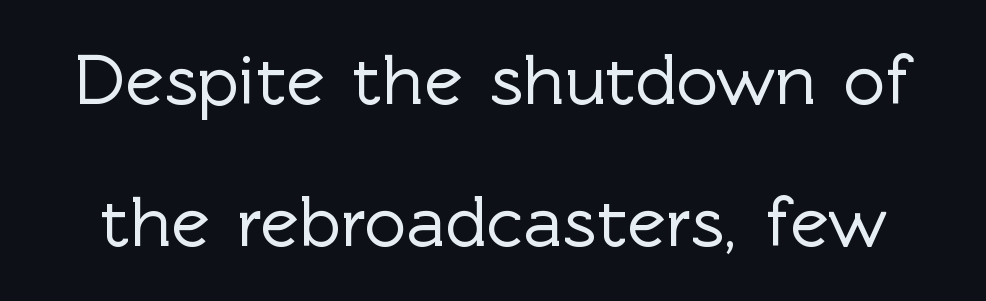
{"serif": "no", "italic": "no", "width": "normal", "x_height": "medium", "monospaced": "no", "underline": "no", "line_spacing": "loose", "line_spacing_ratio": 1.94, "letter_spacing": "normal", "letter_spacing_em": 0.0, "glyph_px": 73}
